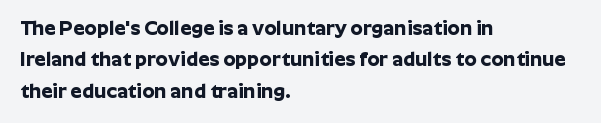
{"italic": "no", "bold": "yes", "underline": "no", "align": "left", "line_spacing": "normal", "line_spacing_ratio": 1.57, "letter_spacing": "normal", "letter_spacing_em": 0.0, "glyph_px": 20}
